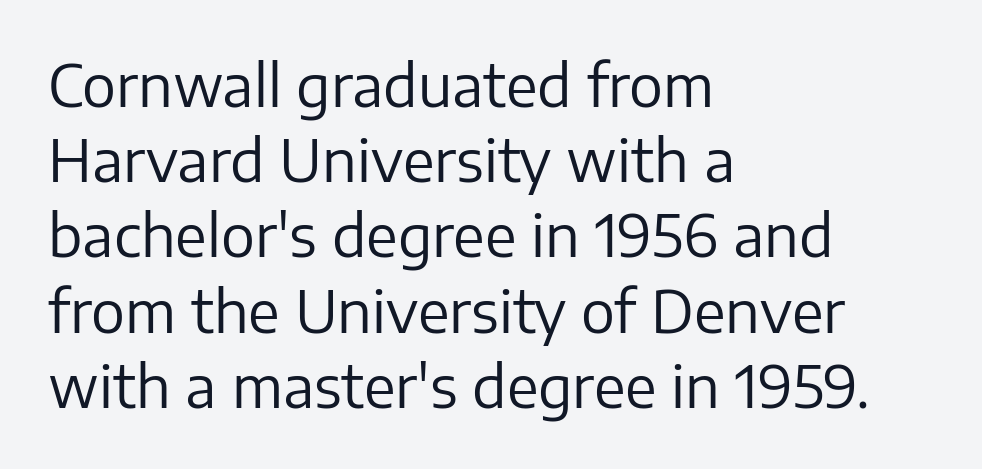
The lettering stays uniformly vertical, giving the passage a roman look. Is the block centered? No — it sits flush against the left margin. These lines are composed in type without serifs. This sample uses plain, unmodified letter spacing. Each row of text sits above clean, open space. The strokes are not fattened; the text isn't bold.
